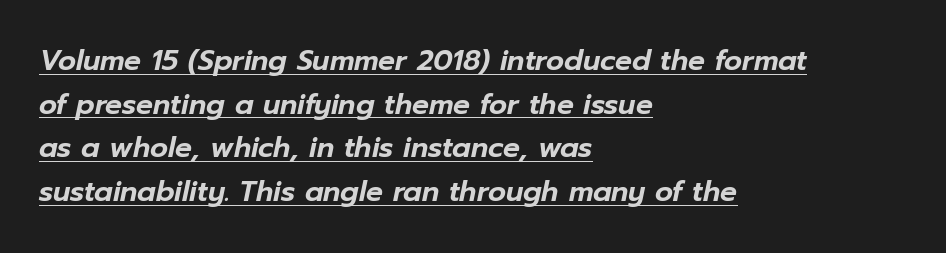
The image shows 28 px text type, italic (leaning right); set left-aligned, normal line spacing (1.56x), normal letter spacing, underlined; low stroke contrast and a medium x-height.
